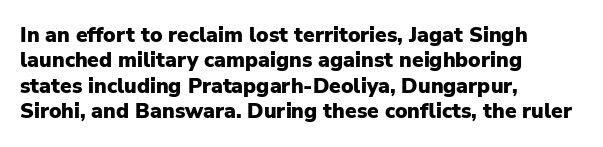
The gaps between neighbouring characters are ordinary and unremarkable. Heavy, bold letterforms. Posture: straight, roman, zero tilt. Caption: multi-line text, flush left, ragged right. Clear beneath every line of the passage.
